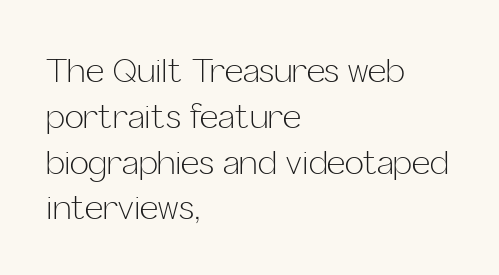
{"serif": "no", "italic": "no", "bold": "no", "weight": "light", "width": "normal", "stroke_contrast": "low", "x_height": "medium", "monospaced": "no", "underline": "no", "align": "left", "line_spacing": "normal", "line_spacing_ratio": 1.43, "letter_spacing": "normal", "letter_spacing_em": 0.0, "glyph_px": 32}
